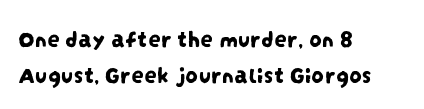
{"underline": "no", "align": "left", "line_spacing": "normal", "line_spacing_ratio": 1.44, "letter_spacing": "normal", "letter_spacing_em": 0.0, "glyph_px": 25}
